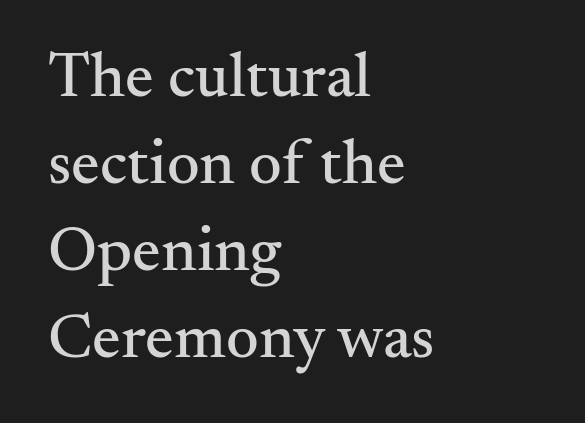
{"serif": "yes", "italic": "no", "width": "normal", "stroke_contrast": "medium", "x_height": "small", "monospaced": "no", "underline": "no", "align": "left", "line_spacing": "normal", "line_spacing_ratio": 1.36, "letter_spacing": "normal", "letter_spacing_em": 0.0, "glyph_px": 64}
